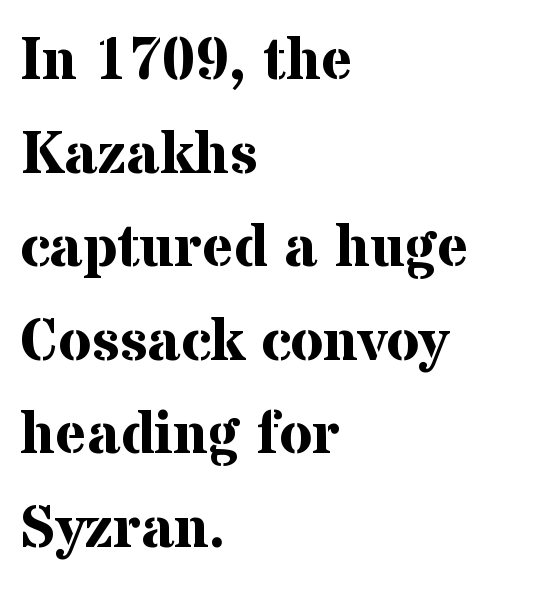
{"serif": "yes", "italic": "no", "bold": "yes", "weight": "bold", "width": "normal", "stroke_contrast": "medium", "x_height": "medium", "monospaced": "no", "underline": "no", "align": "left", "line_spacing": "normal", "line_spacing_ratio": 1.56, "letter_spacing": "normal", "letter_spacing_em": 0.0, "glyph_px": 60}
